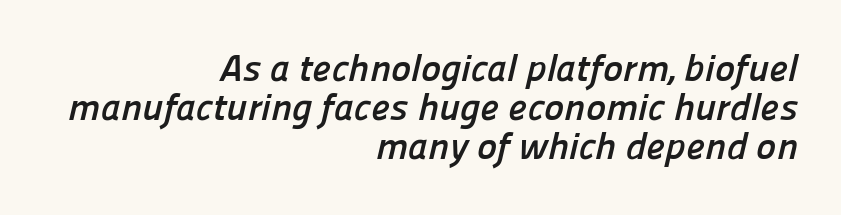
{"serif": "no", "bold": "yes", "weight": "semibold", "width": "normal", "stroke_contrast": "low", "x_height": "medium", "monospaced": "no", "underline": "no", "align": "right", "line_spacing": "tight", "line_spacing_ratio": 1.03, "letter_spacing": "normal", "letter_spacing_em": 0.0, "glyph_px": 38}
